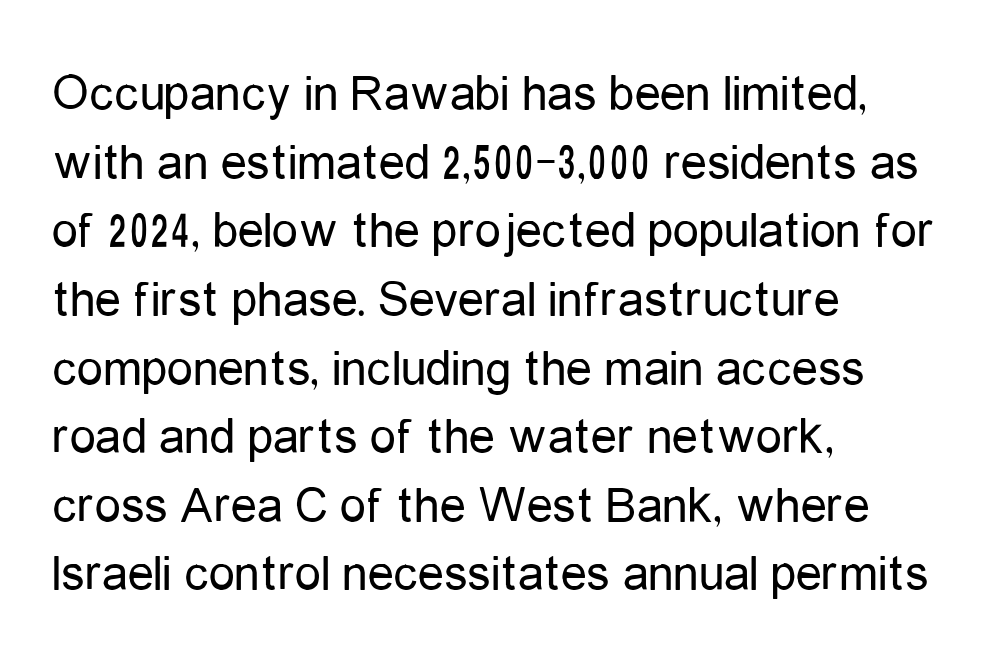
The image shows 52 px regular-weight, condensed sans-serif type, upright; set left-aligned, normal line spacing (1.32x), normal letter spacing, not underlined; low stroke contrast and a medium x-height.
